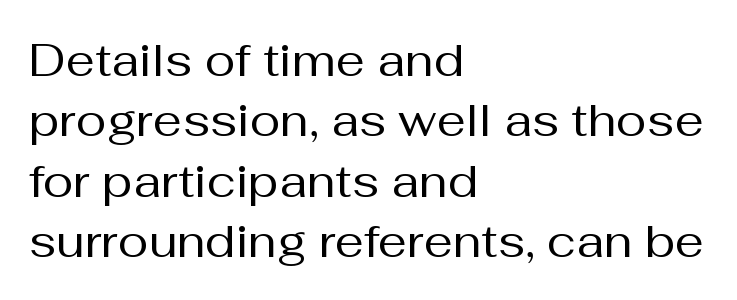
Q: Is the text bold? A: No.
Q: Is the text italic (slanted)? A: No, it is upright.
Q: Is the typeface a serif or a sans-serif typeface? A: Sans-serif.
Q: Is the text underlined? A: No.
Q: How is the paragraph aligned? A: Left-aligned.
Q: Is the spacing between letters normal or unusually wide? A: Normal.
Q: Is the spacing between lines tight, normal or loose? A: Normal.
Q: Width (condensed, normal, or wide)? A: Normal.
Q: Stroke contrast? A: Medium.
Q: x-height? A: Medium.
Q: Monospaced? A: No.
